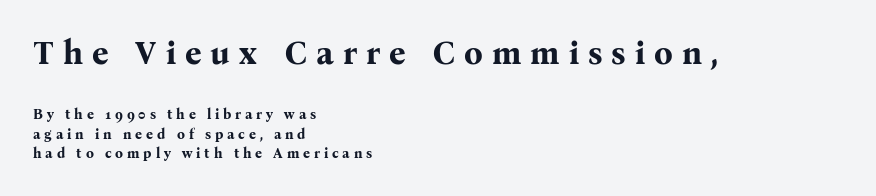
The image shows 33 px bold serif type, upright; set left-aligned, normal line spacing (1.39x), unusually wide letter spacing (+0.27 em), not underlined; the first (top) block is 2.36x larger; medium stroke contrast and a medium x-height.
